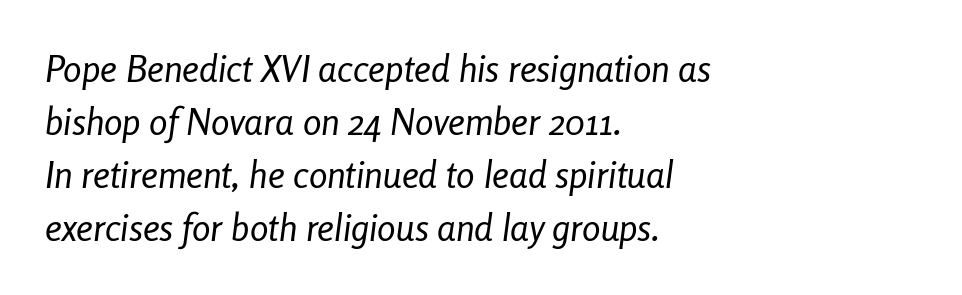
{"italic": "yes", "lean": "right", "slant_degrees": 8, "bold": "no", "weight": "regular", "width": "condensed", "stroke_contrast": "low", "x_height": "medium", "monospaced": "no", "underline": "no", "align": "left", "line_spacing": "normal", "line_spacing_ratio": 1.43, "letter_spacing": "normal", "letter_spacing_em": 0.0, "glyph_px": 37}
